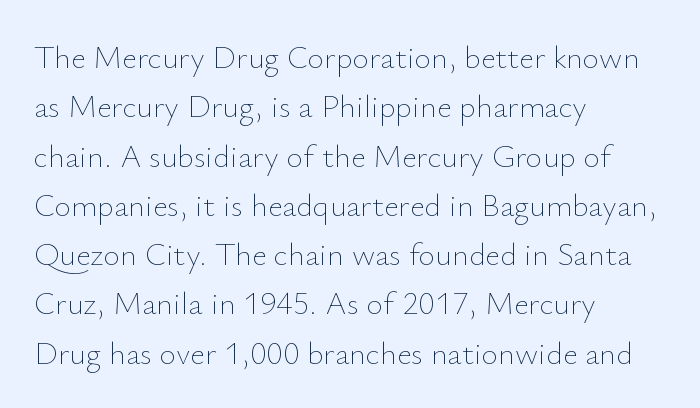
{"italic": "no", "bold": "no", "weight": "thin", "width": "normal", "stroke_contrast": "low", "x_height": "small", "monospaced": "no", "underline": "no", "align": "left", "line_spacing": "normal", "line_spacing_ratio": 1.54, "letter_spacing": "normal", "letter_spacing_em": 0.0, "glyph_px": 32}
